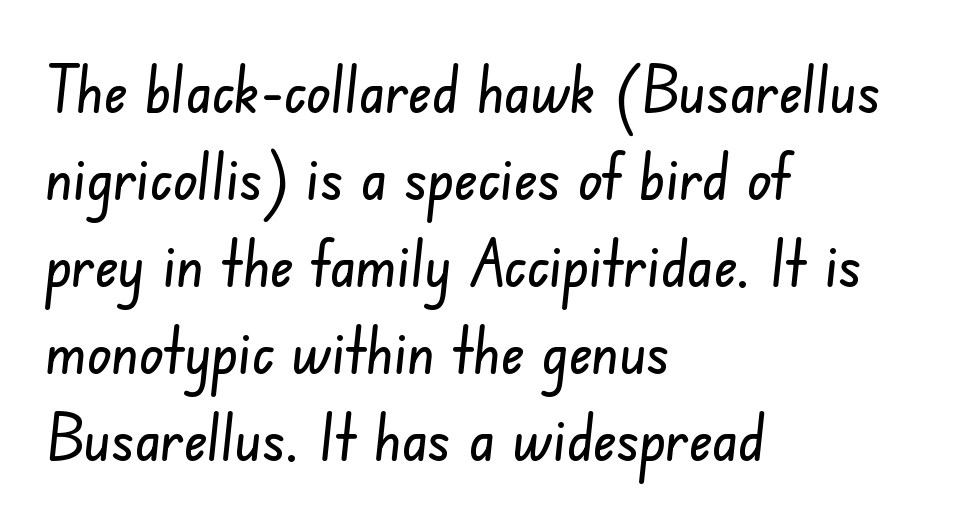
Q: Is the typeface a serif or a sans-serif typeface? A: Sans-serif.
Q: Is the text underlined? A: No.
Q: How is the paragraph aligned? A: Left-aligned.
Q: Is the spacing between letters normal or unusually wide? A: Normal.
Q: Is the spacing between lines tight, normal or loose? A: Normal.
Q: Width (condensed, normal, or wide)? A: Condensed.
Q: Stroke contrast? A: Low.
Q: x-height? A: Small.
Q: Monospaced? A: No.
